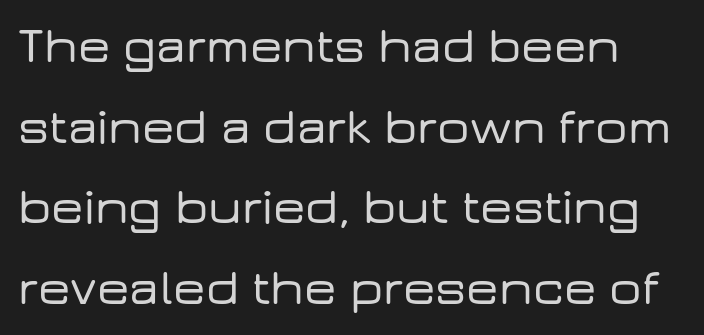
The image shows 51 px wide sans-serif type, upright; set normal line spacing (1.58x), normal letter spacing, not underlined; low stroke contrast and a medium x-height.
